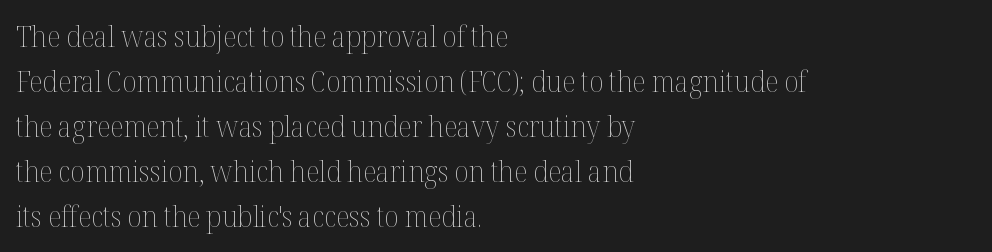
The image shows 29 px thin type, upright; set left-aligned, normal line spacing (1.55x), normal letter spacing, not underlined; medium stroke contrast and a medium x-height.
